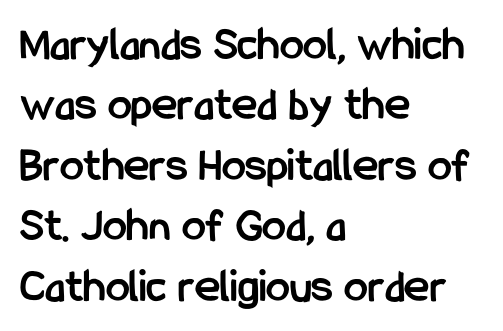
Students, this is bold: see how much ink each stroke carries. Here the glyphs are tracked normally, forming tight word shapes. Honestly, the row spacing looks completely unremarkable. No italicization has been applied; the sample stays upright. The lines are quadded left. Nope, no serifs anywhere on these letters.
